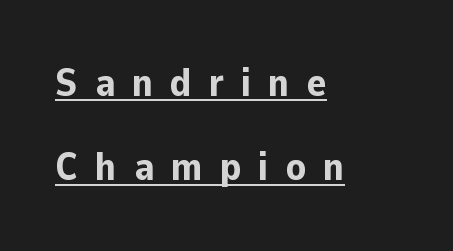
{"serif": "no", "italic": "no", "bold": "yes", "weight": "bold", "width": "normal", "stroke_contrast": "low", "x_height": "medium", "monospaced": "no", "underline": "yes", "align": "left", "line_spacing": "loose", "line_spacing_ratio": 2.11, "letter_spacing": "wide", "letter_spacing_em": 0.43, "glyph_px": 40}
